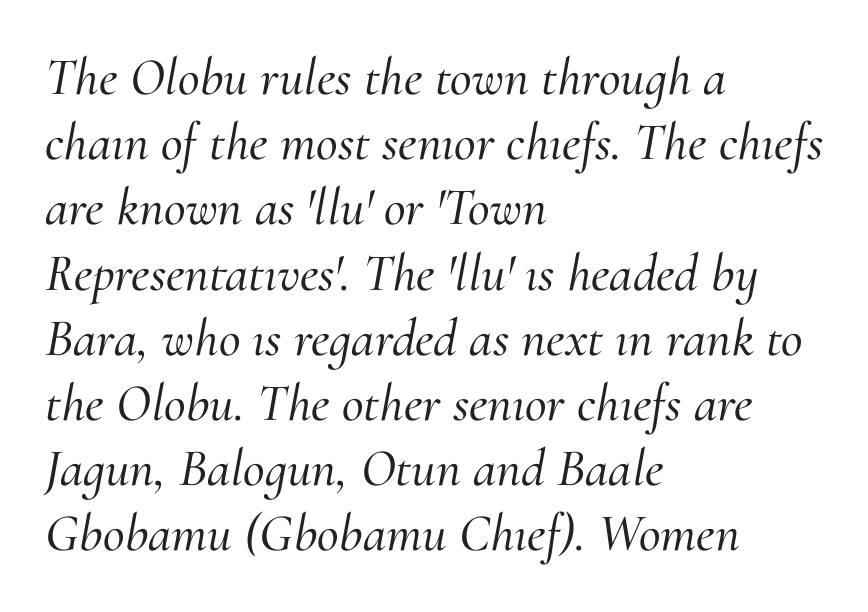
Here the designer chose a conventional face with non-uniform glyph widths. In terms of letterspacing, this is plain default setting. When letters slant like this, we call the style italic. You can tell from the footed stems that serif type was used. The foot of each line stays bare and open.
